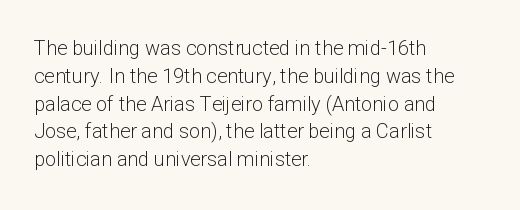
{"italic": "no", "bold": "no", "underline": "no", "align": "left", "line_spacing": "normal", "line_spacing_ratio": 1.39, "letter_spacing": "normal", "letter_spacing_em": 0.0, "glyph_px": 20}
